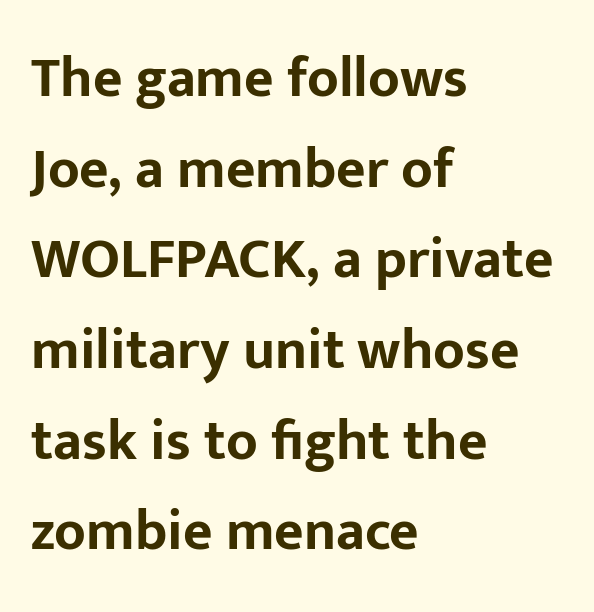
Q: Is the text bold? A: Yes.
Q: Is the text italic (slanted)? A: No, it is upright.
Q: Is the typeface a serif or a sans-serif typeface? A: Sans-serif.
Q: Is the text underlined? A: No.
Q: How is the paragraph aligned? A: Left-aligned.
Q: Is the spacing between letters normal or unusually wide? A: Normal.
Q: Is the spacing between lines tight, normal or loose? A: Normal.
Q: Width (condensed, normal, or wide)? A: Normal.
Q: Stroke contrast? A: Low.
Q: x-height? A: Medium.
Q: Monospaced? A: No.
